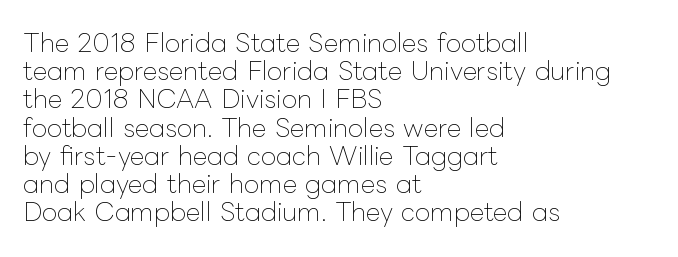
The image shows 25 px text type, upright; set left-aligned, tight line spacing (1.13x), normal letter spacing, not underlined.
